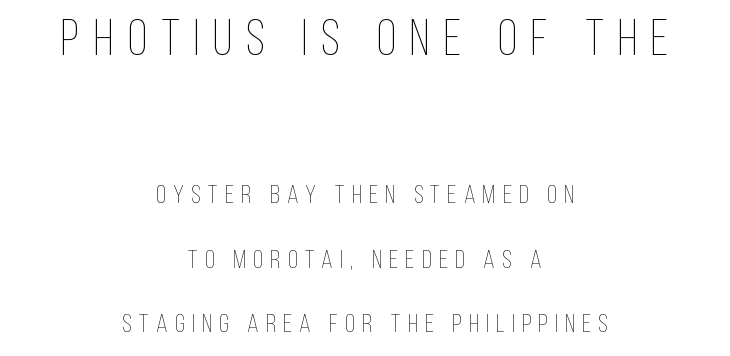
Q: Is the text bold? A: No.
Q: Is the text italic (slanted)? A: No, it is upright.
Q: Is the text underlined? A: No.
Q: How is the paragraph aligned? A: Centered.
Q: Is the spacing between letters normal or unusually wide? A: Unusually wide.
Q: Is the spacing between lines tight, normal or loose? A: Loose.
Q: Which block of text is set in a larger size, the first (top) or the second (bottom)? A: The first (top) one.
Q: Width (condensed, normal, or wide)? A: Condensed.
Q: Stroke contrast? A: Low.
Q: x-height? A: Large.
Q: Monospaced? A: No.
